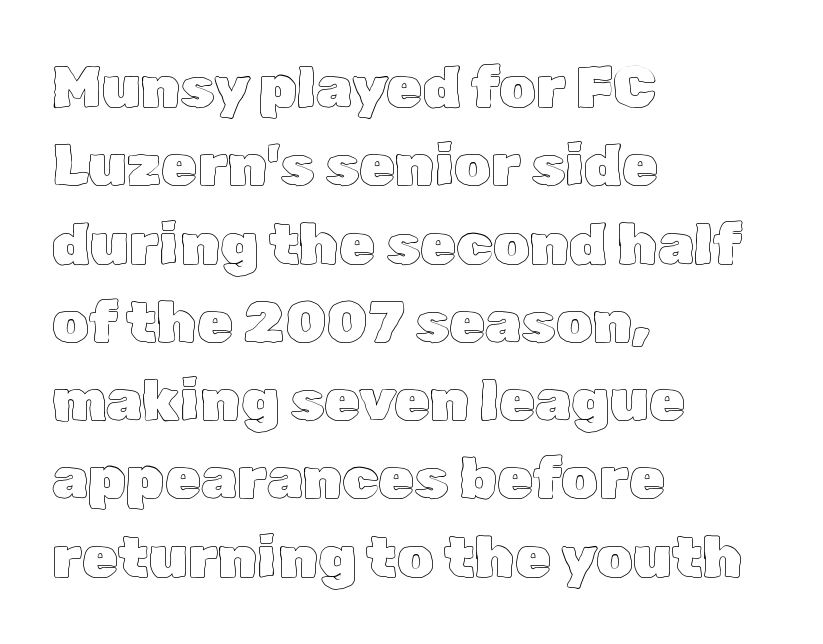
Q: Is the text italic (slanted)? A: No, it is upright.
Q: Is the text underlined? A: No.
Q: How is the paragraph aligned? A: Left-aligned.
Q: Is the spacing between letters normal or unusually wide? A: Normal.
Q: Is the spacing between lines tight, normal or loose? A: Normal.
Q: Width (condensed, normal, or wide)? A: Normal.
Q: x-height? A: Medium.
Q: Monospaced? A: No.
